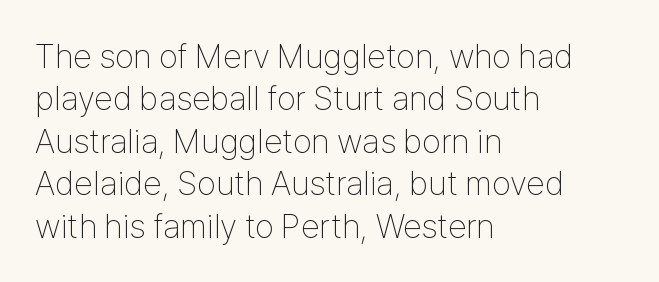
The image shows 34 px thin, condensed sans-serif type, upright; set left-aligned, normal line spacing (1.25x), normal letter spacing, not underlined; low stroke contrast and a medium x-height.
